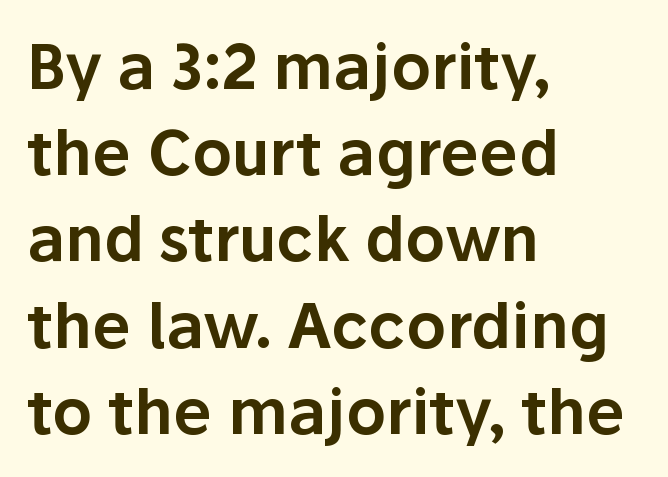
The passage is arranged the way most books set body copy — flush left. Unmarked baselines from the first word to the last. Nobody touched the tracking dial on this one. Vertical spacing — default. You could not count columns in this text — the font is proportionally spaced. Does the lettering tilt? It doesn't — this is upright.
